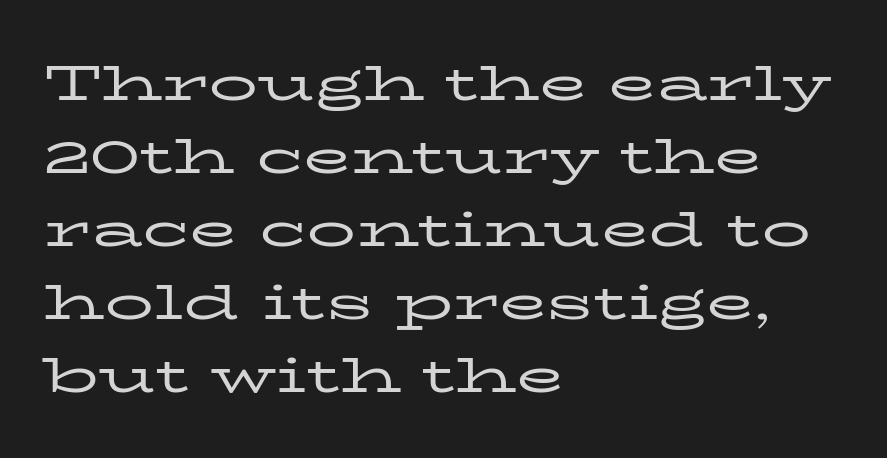
Q: Is the text bold? A: No.
Q: Is the text italic (slanted)? A: No, it is upright.
Q: Is the typeface a serif or a sans-serif typeface? A: Serif.
Q: Is the text underlined? A: No.
Q: How is the paragraph aligned? A: Left-aligned.
Q: Is the spacing between letters normal or unusually wide? A: Normal.
Q: Is the spacing between lines tight, normal or loose? A: Normal.
Q: Width (condensed, normal, or wide)? A: Wide.
Q: Stroke contrast? A: Low.
Q: x-height? A: Medium.
Q: Monospaced? A: No.
